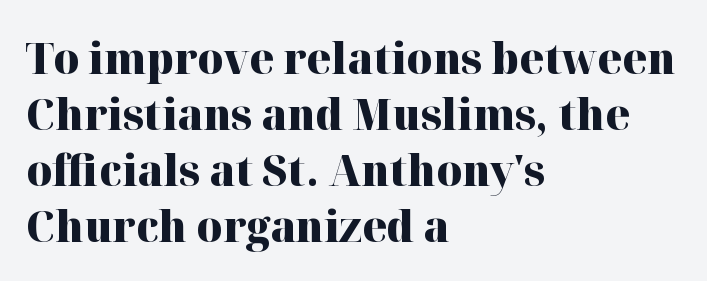
{"serif": "yes", "italic": "no", "bold": "yes", "weight": "heavy", "width": "normal", "stroke_contrast": "high", "x_height": "medium", "monospaced": "no", "underline": "no", "align": "left", "line_spacing": "normal", "line_spacing_ratio": 1.27, "letter_spacing": "normal", "letter_spacing_em": 0.0, "glyph_px": 44}
